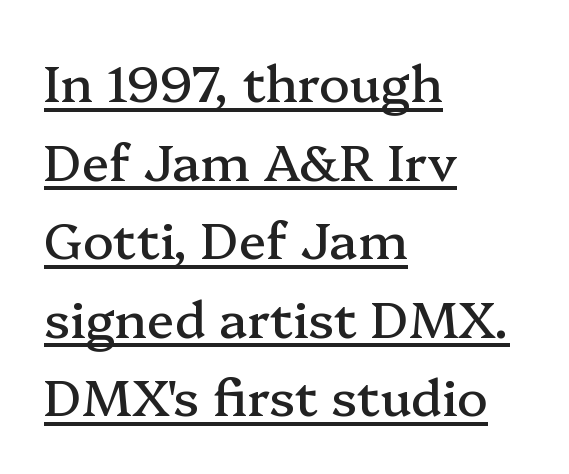
Q: Is the text italic (slanted)? A: No, it is upright.
Q: Is the typeface a serif or a sans-serif typeface? A: Serif.
Q: Is the text underlined? A: Yes.
Q: How is the paragraph aligned? A: Left-aligned.
Q: Is the spacing between letters normal or unusually wide? A: Normal.
Q: Is the spacing between lines tight, normal or loose? A: Normal.
Q: Width (condensed, normal, or wide)? A: Normal.
Q: Stroke contrast? A: Medium.
Q: x-height? A: Medium.
Q: Monospaced? A: No.
